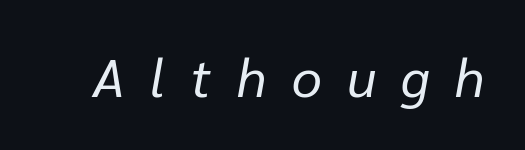
Q: Is the text bold? A: No.
Q: Is the text italic (slanted)? A: Yes, it leans right by about 10 degrees.
Q: Is the text underlined? A: No.
Q: Is the spacing between letters normal or unusually wide? A: Unusually wide.
Q: Width (condensed, normal, or wide)? A: Normal.
Q: Stroke contrast? A: Low.
Q: x-height? A: Medium.
Q: Monospaced? A: No.
